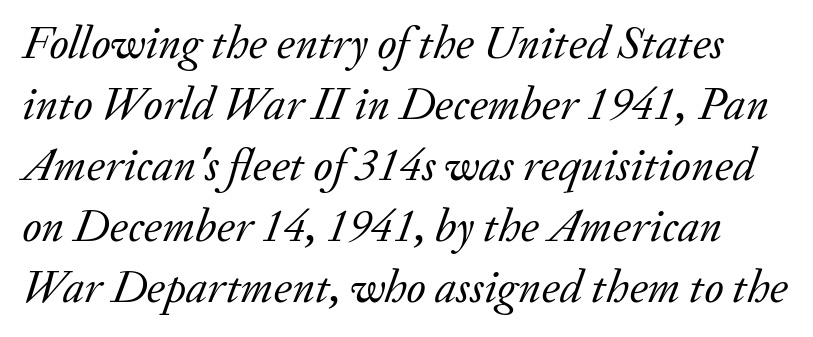
Q: Is the text bold? A: No.
Q: Is the text italic (slanted)? A: Yes, it leans right by about 20 degrees.
Q: Is the typeface a serif or a sans-serif typeface? A: Serif.
Q: Is the text underlined? A: No.
Q: Is the spacing between letters normal or unusually wide? A: Normal.
Q: Is the spacing between lines tight, normal or loose? A: Normal.
Q: Width (condensed, normal, or wide)? A: Normal.
Q: Stroke contrast? A: Low.
Q: x-height? A: Small.
Q: Monospaced? A: No.
